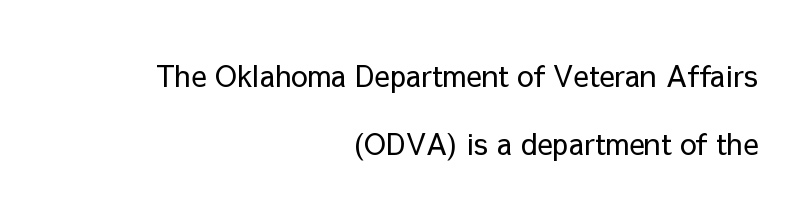
Q: Is the text bold? A: No.
Q: Is the text italic (slanted)? A: No, it is upright.
Q: Is the typeface a serif or a sans-serif typeface? A: Sans-serif.
Q: Is the text underlined? A: No.
Q: How is the paragraph aligned? A: Right-aligned.
Q: Is the spacing between letters normal or unusually wide? A: Normal.
Q: Is the spacing between lines tight, normal or loose? A: Loose.
Q: Width (condensed, normal, or wide)? A: Normal.
Q: Stroke contrast? A: Low.
Q: x-height? A: Medium.
Q: Monospaced? A: No.
